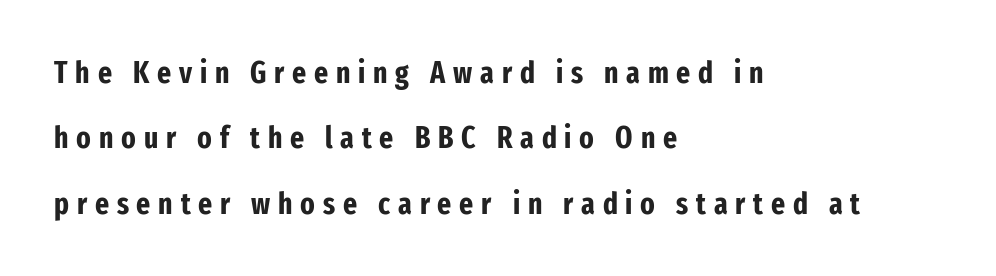
The image shows 30 px bold, condensed sans-serif type, upright; set left-aligned, loose line spacing (2.18x), unusually wide letter spacing (+0.26 em), not underlined; low stroke contrast and a medium x-height.
